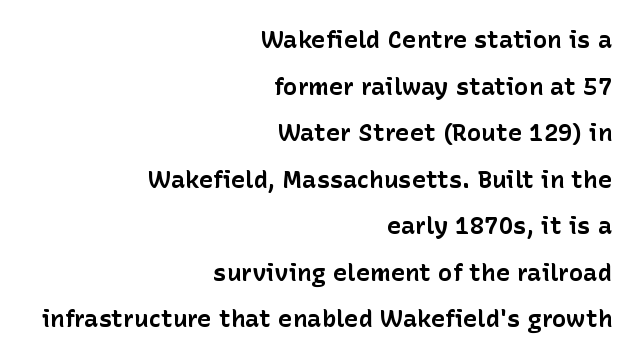
Q: Is the text bold? A: Yes.
Q: Is the text italic (slanted)? A: No, it is upright.
Q: Is the text underlined? A: No.
Q: How is the paragraph aligned? A: Right-aligned.
Q: Is the spacing between letters normal or unusually wide? A: Normal.
Q: Is the spacing between lines tight, normal or loose? A: Loose.
